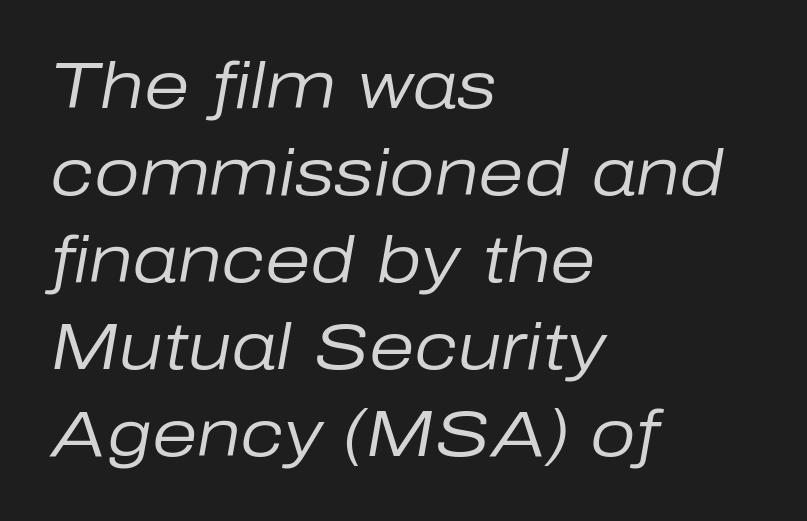
Q: Is the text bold? A: No.
Q: Is the text italic (slanted)? A: Yes, it leans right by about 10 degrees.
Q: Is the text underlined? A: No.
Q: How is the paragraph aligned? A: Left-aligned.
Q: Is the spacing between letters normal or unusually wide? A: Normal.
Q: Is the spacing between lines tight, normal or loose? A: Normal.
Q: Width (condensed, normal, or wide)? A: Normal.
Q: Stroke contrast? A: Low.
Q: x-height? A: Medium.
Q: Monospaced? A: No.
